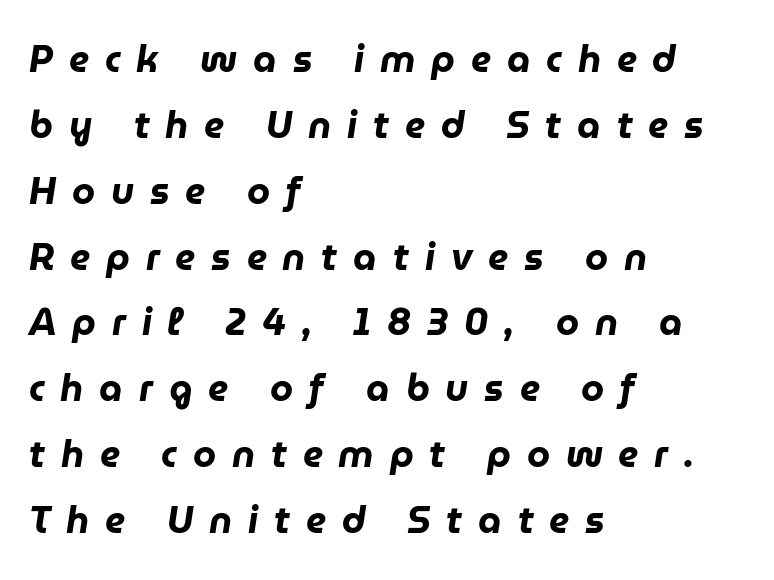
The image shows 37 px heavy type, italic (leaning right); set left-aligned, line spacing 1.78x, unusually wide letter spacing (+0.43 em), not underlined; low stroke contrast and a medium x-height.
